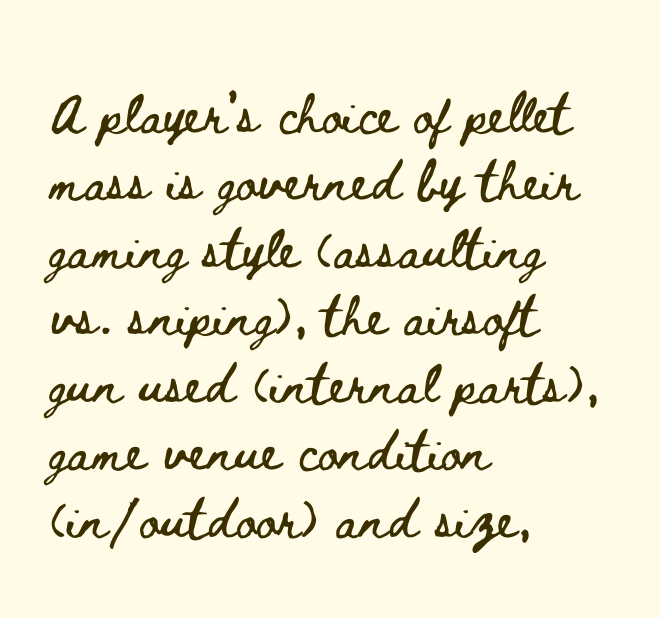
{"width": "wide", "stroke_contrast": "low", "x_height": "small", "monospaced": "no", "underline": "no", "align": "left", "line_spacing": "normal", "line_spacing_ratio": 1.35, "letter_spacing": "normal", "letter_spacing_em": 0.0, "glyph_px": 50}
